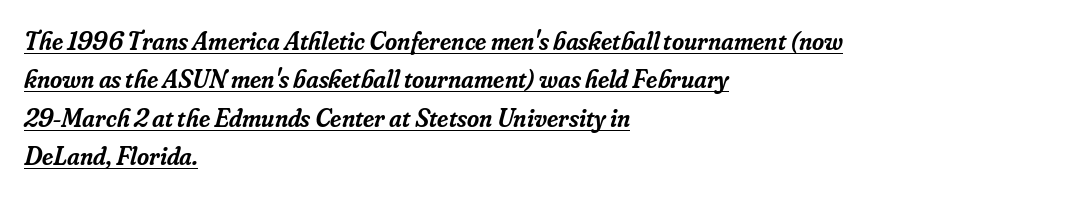
The image shows 26 px text type, italic (leaning right); set left-aligned, normal line spacing (1.48x), normal letter spacing, underlined.
